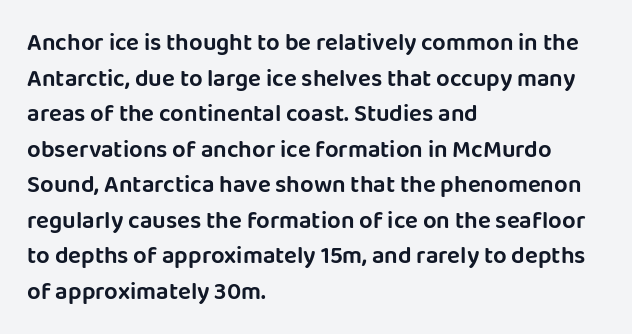
Q: Is the text italic (slanted)? A: No, it is upright.
Q: Is the text underlined? A: No.
Q: How is the paragraph aligned? A: Left-aligned.
Q: Is the spacing between letters normal or unusually wide? A: Normal.
Q: Is the spacing between lines tight, normal or loose? A: Normal.
